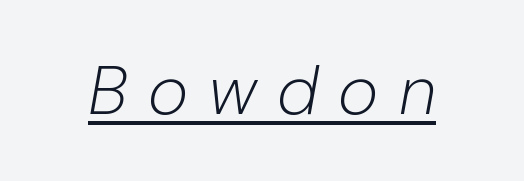
The image shows 69 px light type, italic (leaning right); set unusually wide letter spacing (+0.29 em), underlined; low stroke contrast and a medium x-height.
